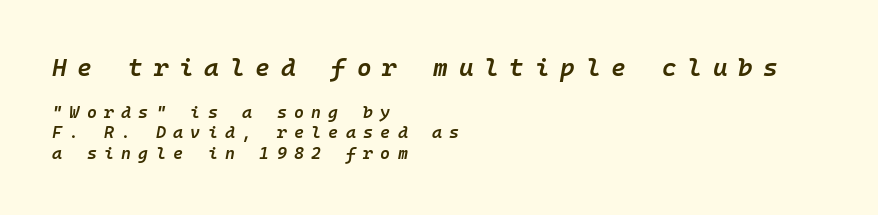
The image shows 25 px text type, italic (leaning right); set left-aligned, line spacing 1.2x, unusually wide letter spacing (+0.43 em), not underlined; the first (top) block is 1.47x larger.
